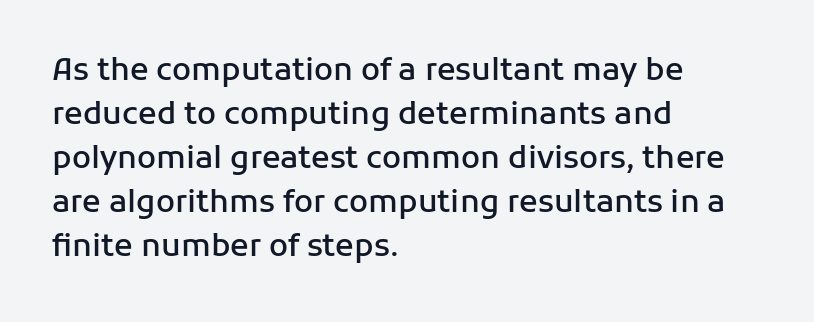
Caption: multi-line text, flush left, ragged right. How heavy is the stroke? Medium-heavy — a semibold, shy of bold. Does the lettering tilt? It doesn't — this is upright. Note the varied advance widths — an 'i' is clearly narrower than an 'm'. Clear beneath every line of the passage.
